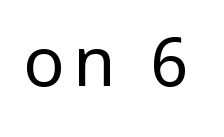
Q: Is the text bold? A: No.
Q: Is the text italic (slanted)? A: No, it is upright.
Q: Is the typeface a serif or a sans-serif typeface? A: Sans-serif.
Q: Is the text underlined? A: No.
Q: Width (condensed, normal, or wide)? A: Condensed.
Q: Stroke contrast? A: Low.
Q: x-height? A: Large.
Q: Monospaced? A: No.
